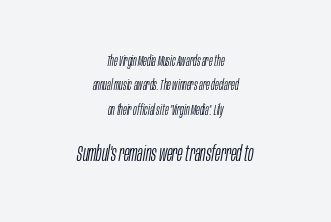
No extra tracking has been applied to these lines. Glance below the letters and you will spot only blank space. Is the type slanted? Yes — the strokes lean at a clear angle. The designer gave the closing block more size than the opening block.
